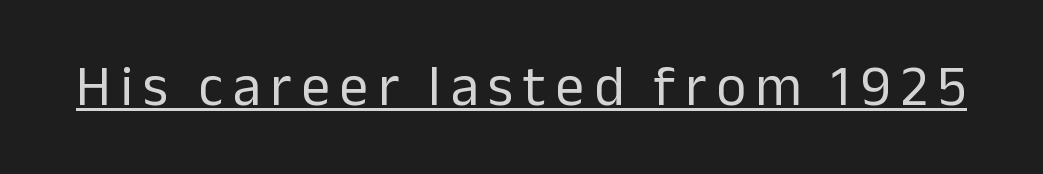
{"serif": "no", "italic": "no", "bold": "no", "weight": "regular", "width": "normal", "stroke_contrast": "low", "x_height": "medium", "monospaced": "no", "underline": "yes", "glyph_px": 57}
